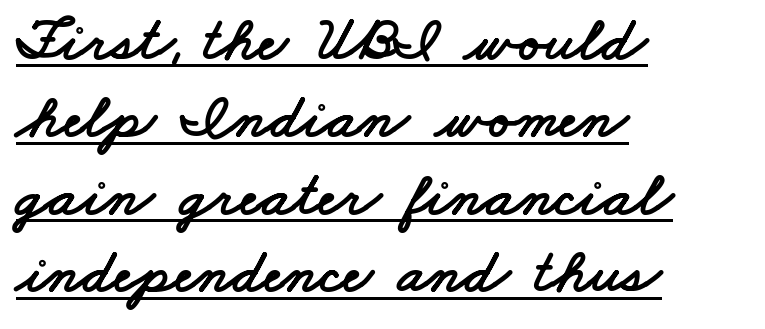
The image shows 63 px wide sans-serif type; set left-aligned, line spacing 1.23x, normal letter spacing, underlined; low stroke contrast and a small x-height.
